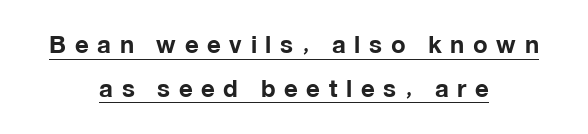
Every character sits straight up, as roman type does. Glance below the letters and you will spot a drawn line. The tracking jumps out immediately: characters are airy and widely separated. Alignment: centered. Pretty heavy lettering here — definitely bold.
